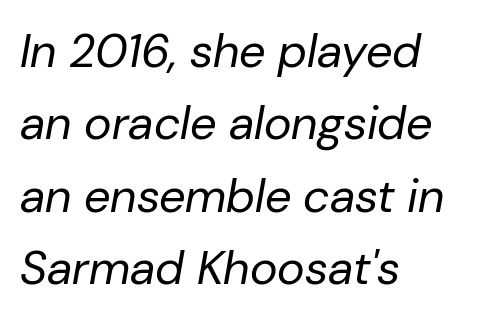
The image shows 47 px regular-weight type, italic (leaning right); set left-aligned, normal line spacing (1.54x), normal letter spacing, not underlined; low stroke contrast and a medium x-height.
